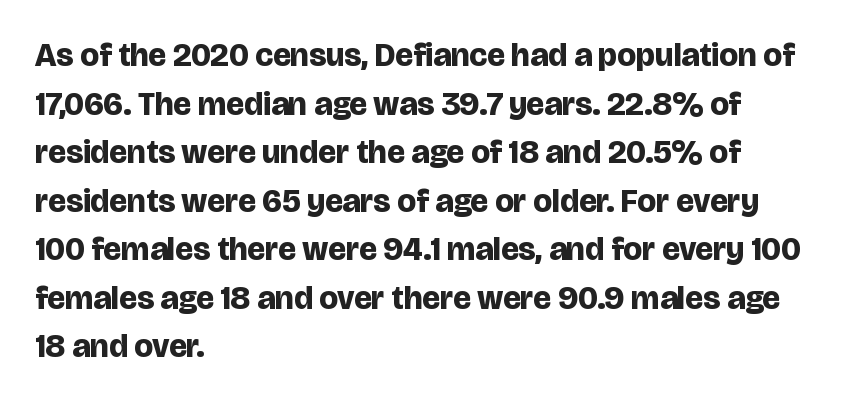
Q: Is the text bold? A: Yes.
Q: Is the text italic (slanted)? A: No, it is upright.
Q: Is the typeface a serif or a sans-serif typeface? A: Sans-serif.
Q: Is the text underlined? A: No.
Q: How is the paragraph aligned? A: Left-aligned.
Q: Is the spacing between letters normal or unusually wide? A: Normal.
Q: Is the spacing between lines tight, normal or loose? A: Normal.
Q: Width (condensed, normal, or wide)? A: Normal.
Q: Stroke contrast? A: Low.
Q: x-height? A: Large.
Q: Monospaced? A: No.
